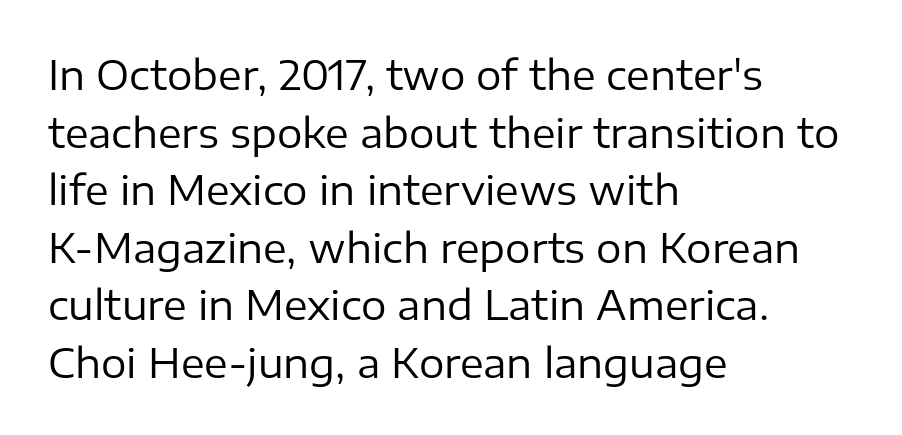
There is no visible air inserted between adjacent glyphs. This sample is left-justified, so line endings fall wherever the words run out. Unlike a traditional serif, this face leaves its strokes unadorned. Words float on clear page, feet unadorned. The letters advance in unequal steps, a hallmark of proportional type.
